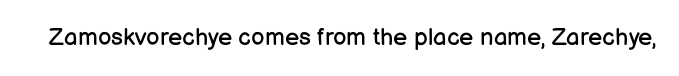
The image shows 24 px text type, upright; set normal letter spacing, not underlined.
